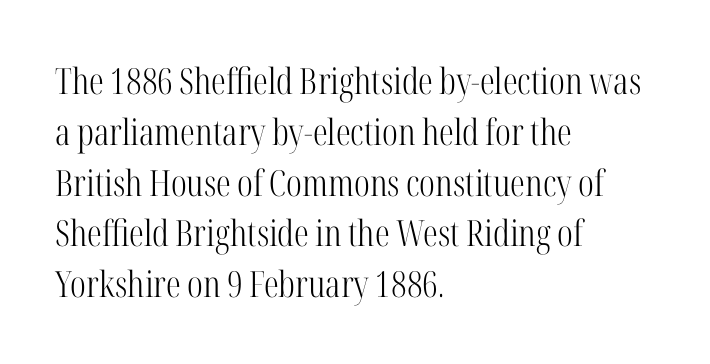
{"serif": "yes", "italic": "no", "bold": "no", "weight": "light", "width": "condensed", "stroke_contrast": "high", "x_height": "medium", "monospaced": "no", "underline": "no", "align": "left", "line_spacing": "normal", "line_spacing_ratio": 1.41, "letter_spacing": "normal", "letter_spacing_em": 0.0, "glyph_px": 36}
